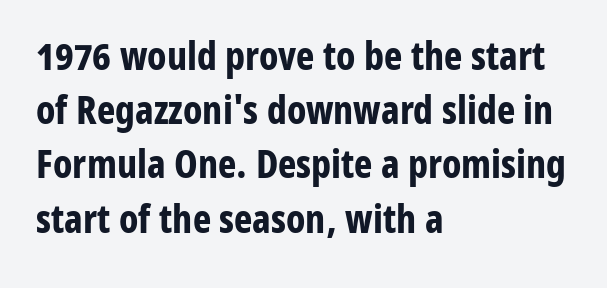
The image shows 39 px bold, condensed sans-serif type, upright; set left-aligned, normal line spacing (1.39x), normal letter spacing, not underlined; low stroke contrast and a medium x-height.
